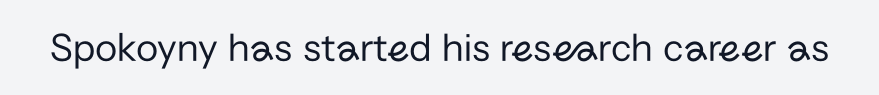
Q: Is the text bold? A: No.
Q: Is the text italic (slanted)? A: No, it is upright.
Q: Is the typeface a serif or a sans-serif typeface? A: Sans-serif.
Q: Is the text underlined? A: No.
Q: Is the spacing between letters normal or unusually wide? A: Normal.
Q: Width (condensed, normal, or wide)? A: Normal.
Q: Stroke contrast? A: Low.
Q: x-height? A: Medium.
Q: Monospaced? A: No.
